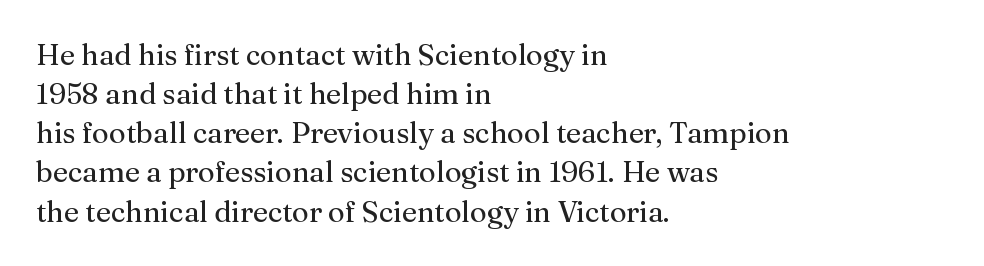
Weight: in the light-to-regular range. Little horizontal feet cap the strokes, marking this as serif type. This rendering uses left alignment, leaving the right contour irregular. The rendering uses a moderate line-height, typical for paragraphs. Bare-footed words on every line. The passage shown has conventional tracking throughout.
